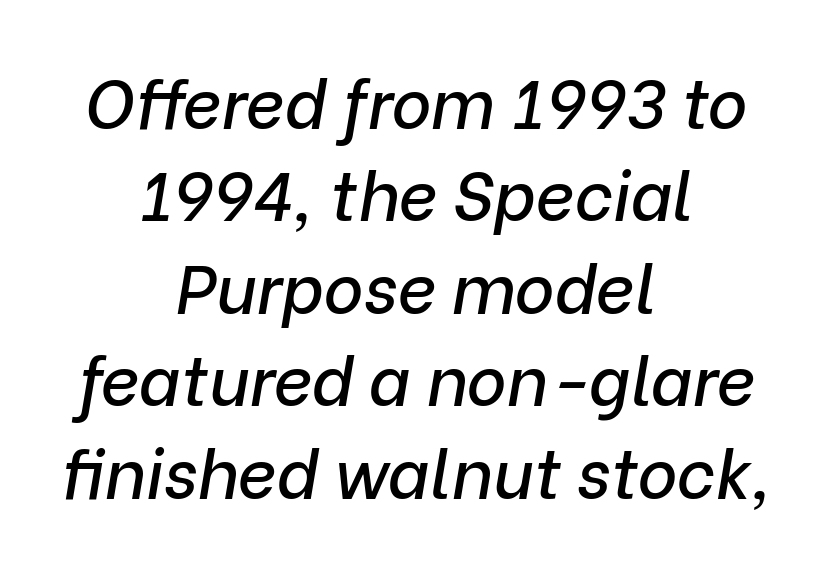
Is this a fixed-width face? No — the glyphs have proportional, varying widths. Does the leading feel generous? No, just average. Nobody drew a line under any word here. Tracking here is standard; glyphs follow each other at the usual distance.
